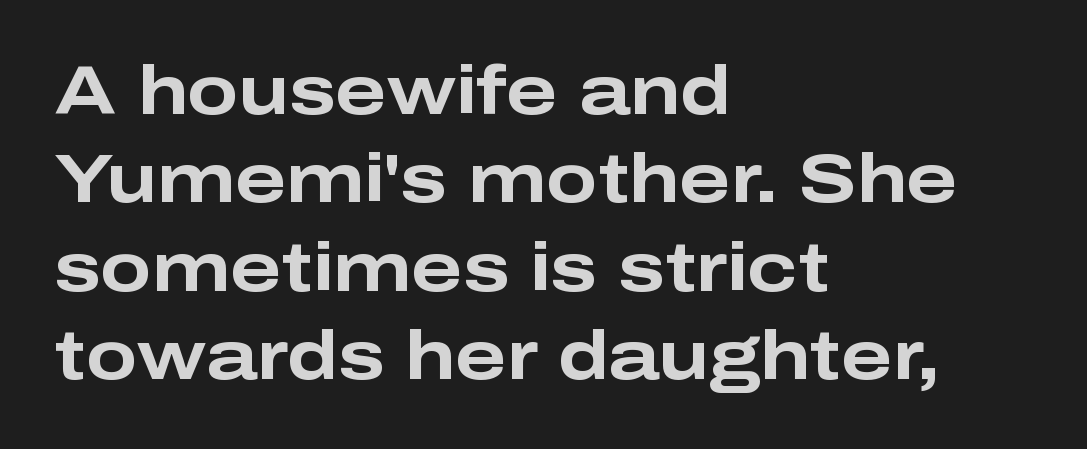
{"serif": "no", "italic": "no", "bold": "yes", "weight": "bold", "width": "wide", "stroke_contrast": "low", "x_height": "medium", "monospaced": "no", "underline": "no", "align": "left", "line_spacing": "normal", "line_spacing_ratio": 1.3, "letter_spacing": "normal", "letter_spacing_em": 0.0, "glyph_px": 68}
